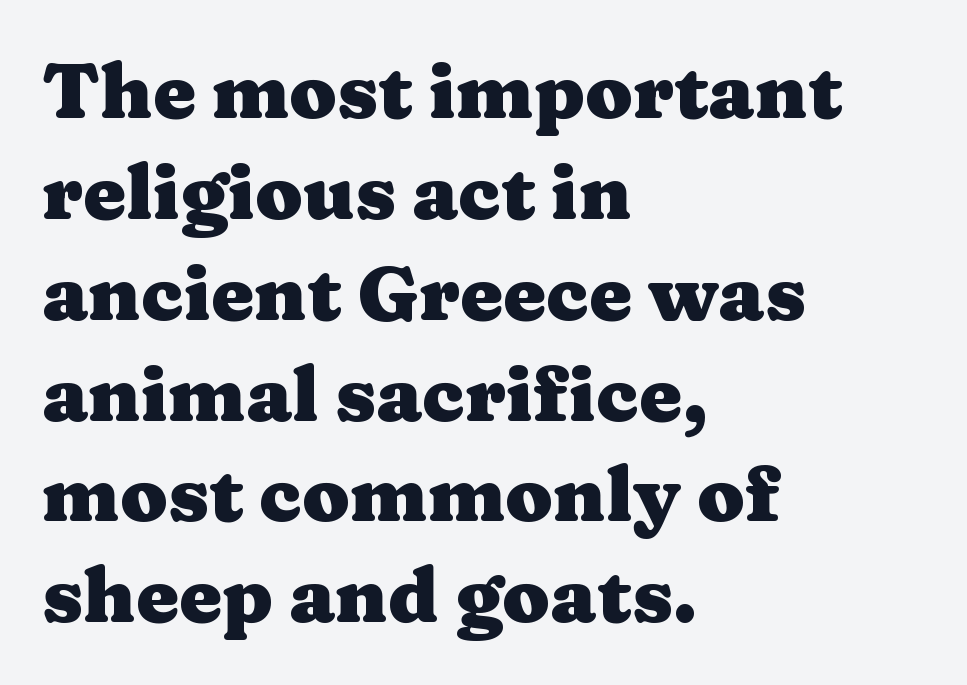
Q: Is the text bold? A: Yes.
Q: Is the text italic (slanted)? A: No, it is upright.
Q: Is the typeface a serif or a sans-serif typeface? A: Serif.
Q: Is the text underlined? A: No.
Q: How is the paragraph aligned? A: Left-aligned.
Q: Is the spacing between letters normal or unusually wide? A: Normal.
Q: Is the spacing between lines tight, normal or loose? A: Normal.
Q: Width (condensed, normal, or wide)? A: Wide.
Q: Stroke contrast? A: Medium.
Q: x-height? A: Medium.
Q: Monospaced? A: No.
